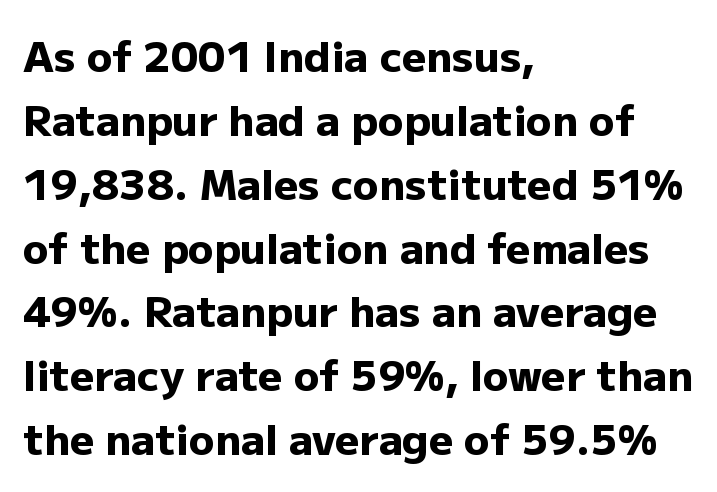
The image shows 42 px heavy sans-serif type, upright; set left-aligned, normal line spacing (1.52x), normal letter spacing, not underlined; low stroke contrast and a medium x-height.
